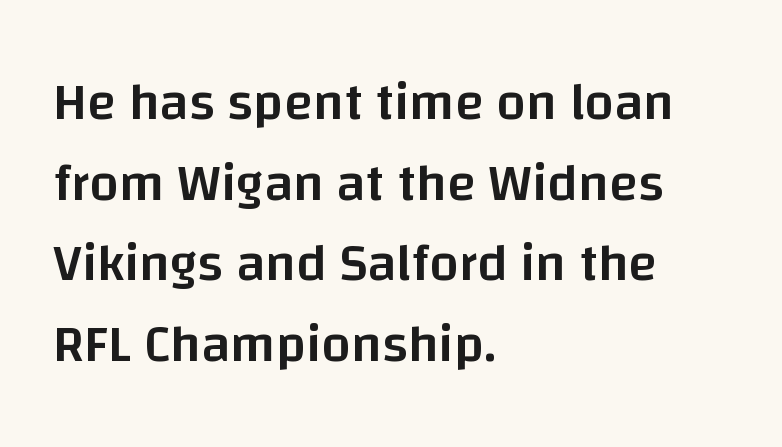
Ordinary non-slanted type is in use. What stands out about the letter spacing? Nothing — it is the standard amount. Whoever set this chose a conventional vertical rhythm. Varying glyph widths throughout — classic text-font behaviour.
